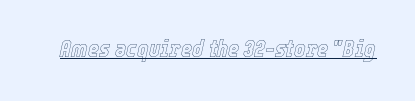
Every word sits above its own underline. Italic? Definitely — the glyphs are oblique. Tracking value appears to be zero — textbook default spacing.
